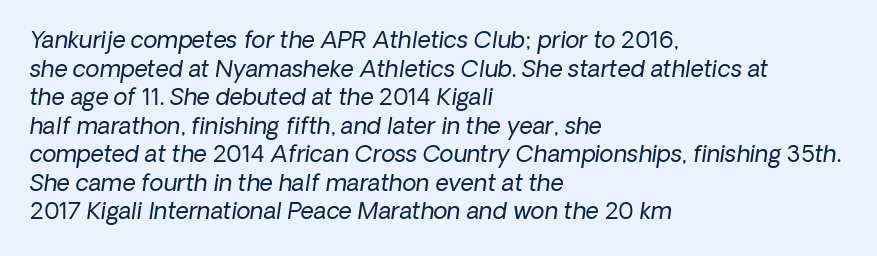
The face used here is rendered with its standard letterfit. The baseline area is clear. Unbolded letterforms with no extra heft. Observe the lean: these are italic letterforms.
